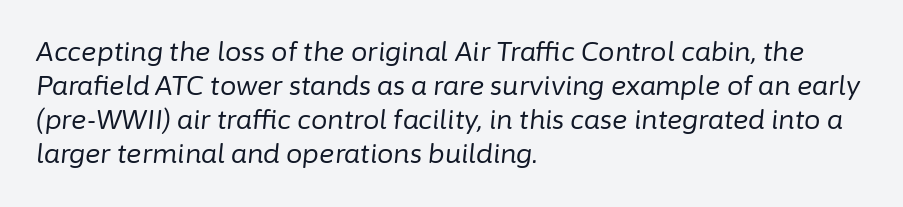
The image shows 26 px text type, italic (leaning right); set left-aligned, normal line spacing (1.31x), normal letter spacing, not underlined.
